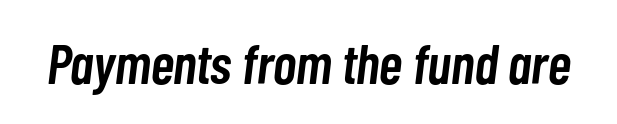
The characters look somewhat weighty, a semibold short of true bold. No extra tracking has been applied to these lines. Just letters on the line, the space beneath them empty. The face used here has a pronounced slope to its letters. Do the characters align in a grid? No, the font is proportional.
